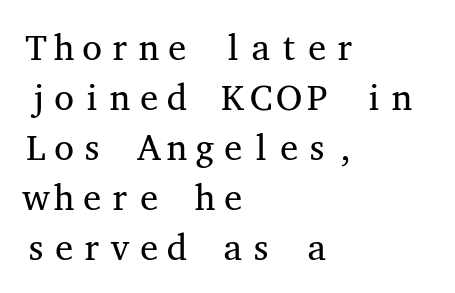
The lines sit at an ordinary, default distance from one another. Spacing verdict: monospaced, one width for all characters. Visually the block forms a straight wall on the left and a jagged coastline on the right. Has an underline been added? It has not. Small tapered or slab feet sit at the stroke ends, so this counts as serif.
